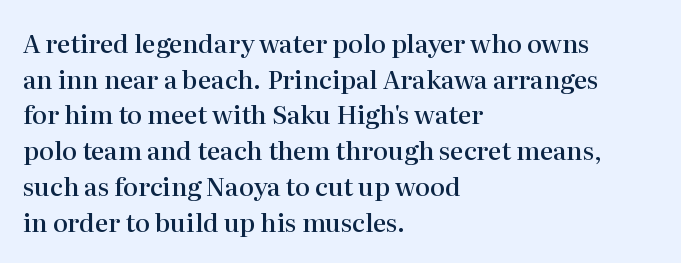
Q: Is the text bold? A: Semi-bold.
Q: Is the text italic (slanted)? A: No, it is upright.
Q: Is the text underlined? A: No.
Q: How is the paragraph aligned? A: Left-aligned.
Q: Is the spacing between letters normal or unusually wide? A: Normal.
Q: Is the spacing between lines tight, normal or loose? A: Normal.
